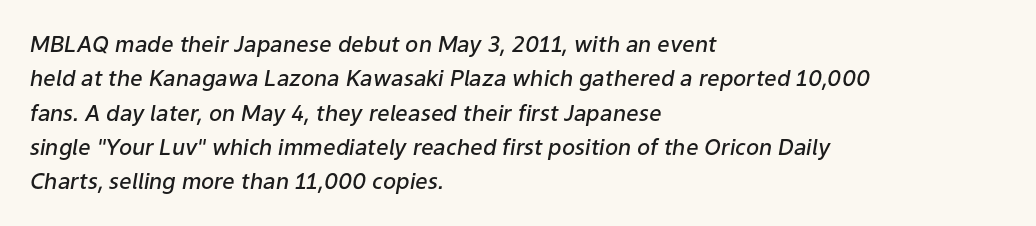
Notice how descenders clear the ascenders below comfortably — that's standard leading. The typesetter chose a ragged-right arrangement here. Words float on clear page, feet unadorned. What stands out about the letter spacing? Nothing — it is the standard amount. The font is running at a semibold setting, under full bold. The specimen reads as italic at a glance.
